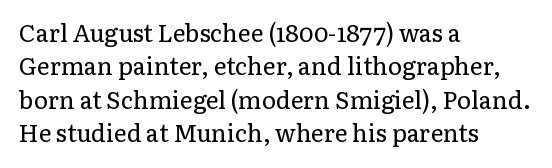
{"italic": "no", "bold": "no", "underline": "no", "align": "left", "line_spacing": "normal", "line_spacing_ratio": 1.39, "letter_spacing": "normal", "letter_spacing_em": 0.0, "glyph_px": 24}
